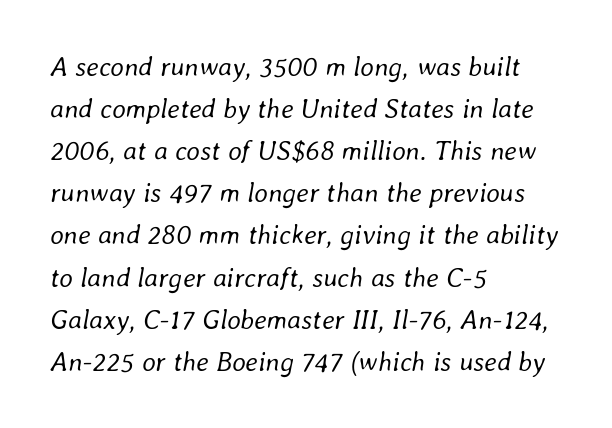
{"italic": "yes", "lean": "right", "slant_degrees": 8, "bold": "no", "underline": "no", "align": "left", "line_spacing": "normal", "line_spacing_ratio": 1.56, "letter_spacing": "normal", "letter_spacing_em": 0.0, "glyph_px": 27}
